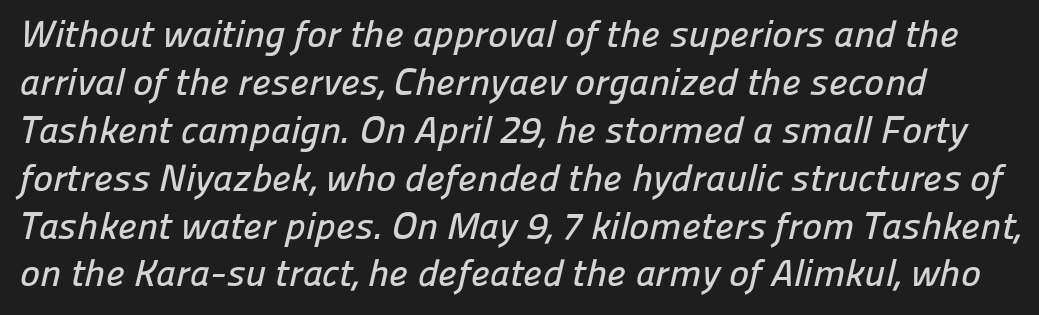
The rendering keeps characters at their native spacing. Any mark beneath the type? The region is blank. If you measured baseline to baseline, you'd find a middling distance. Think of a printed novel: that variable character pitch is what you see here.
